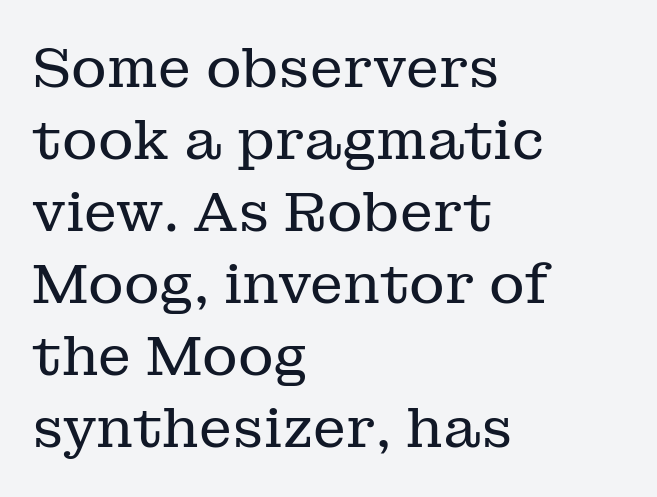
Q: Is the text bold? A: No.
Q: Is the text italic (slanted)? A: No, it is upright.
Q: Is the typeface a serif or a sans-serif typeface? A: Serif.
Q: Is the text underlined? A: No.
Q: How is the paragraph aligned? A: Left-aligned.
Q: Is the spacing between letters normal or unusually wide? A: Normal.
Q: Is the spacing between lines tight, normal or loose? A: Normal.
Q: Width (condensed, normal, or wide)? A: Normal.
Q: Stroke contrast? A: Low.
Q: x-height? A: Medium.
Q: Monospaced? A: No.
